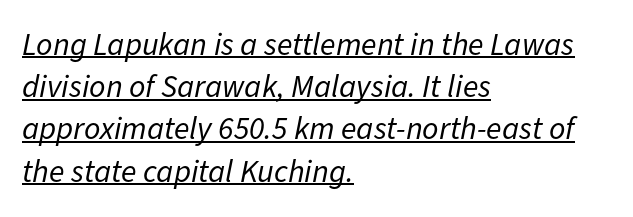
Q: Is the text bold? A: No.
Q: Is the text italic (slanted)? A: Yes, it leans right by about 11 degrees.
Q: Is the text underlined? A: Yes.
Q: How is the paragraph aligned? A: Left-aligned.
Q: Is the spacing between letters normal or unusually wide? A: Normal.
Q: Is the spacing between lines tight, normal or loose? A: Normal.
Q: Width (condensed, normal, or wide)? A: Normal.
Q: Stroke contrast? A: Low.
Q: x-height? A: Medium.
Q: Monospaced? A: No.
